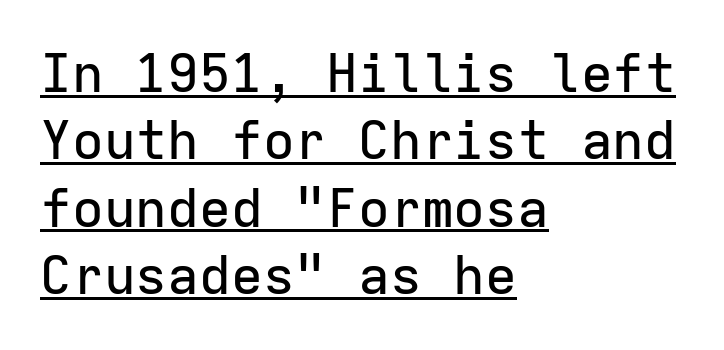
The setting favours the left margin, as ordinary paragraphs usually do. The sample's only ornament is a line tracing under the words. Does the type have serifs? No, each stem ends abruptly. The rendering keeps characters at their native spacing. The typography opts for an upright posture over an oblique one. Spacing verdict: monospaced, one width for all characters.
